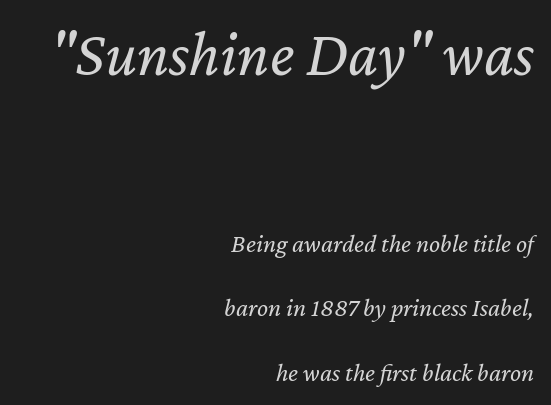
The image shows 64 px regular-weight type, italic (leaning right); set right-aligned, loose line spacing (2.49x), normal letter spacing, not underlined; the first (top) block is 2.46x larger; low stroke contrast and a medium x-height.
